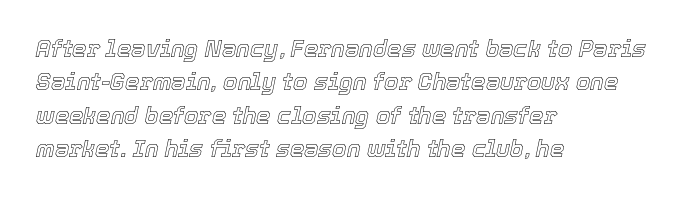
{"italic": "yes", "lean": "right", "slant_degrees": 12, "underline": "no", "align": "left", "line_spacing": "normal", "line_spacing_ratio": 1.45, "letter_spacing": "normal", "letter_spacing_em": 0.0, "glyph_px": 23}
